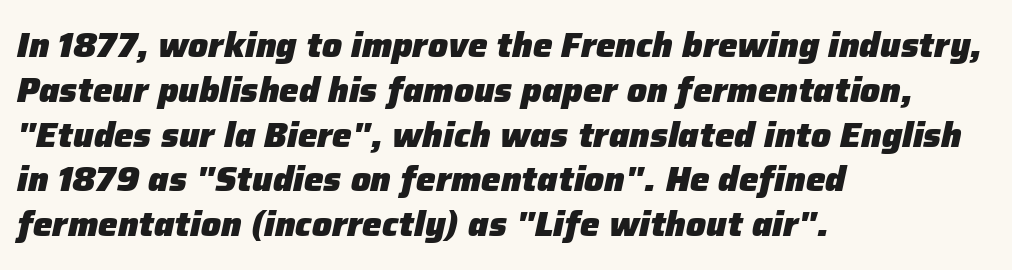
{"italic": "yes", "lean": "right", "slant_degrees": 12, "bold": "yes", "weight": "heavy", "width": "normal", "stroke_contrast": "low", "x_height": "medium", "monospaced": "no", "underline": "no", "align": "left", "line_spacing": "normal", "line_spacing_ratio": 1.28, "letter_spacing": "normal", "letter_spacing_em": 0.0, "glyph_px": 35}
